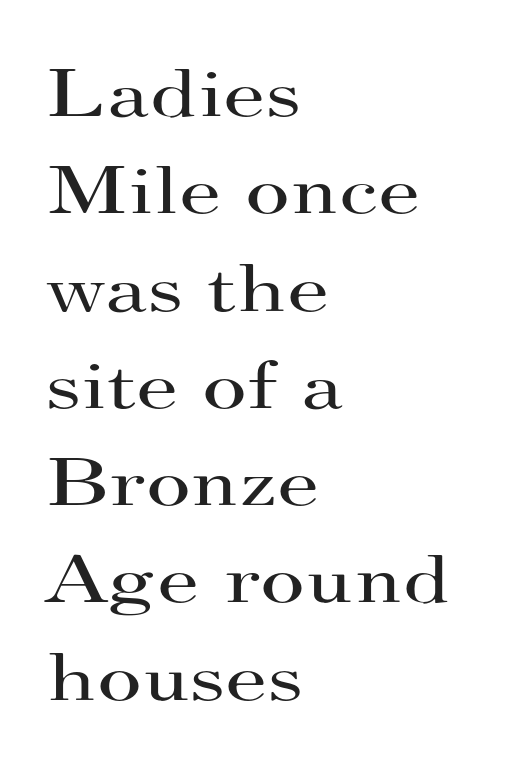
Q: Is the text bold? A: No.
Q: Is the text italic (slanted)? A: No, it is upright.
Q: Is the typeface a serif or a sans-serif typeface? A: Serif.
Q: Is the text underlined? A: No.
Q: How is the paragraph aligned? A: Left-aligned.
Q: Is the spacing between letters normal or unusually wide? A: Normal.
Q: Is the spacing between lines tight, normal or loose? A: Normal.
Q: Width (condensed, normal, or wide)? A: Wide.
Q: Stroke contrast? A: High.
Q: x-height? A: Small.
Q: Monospaced? A: No.
